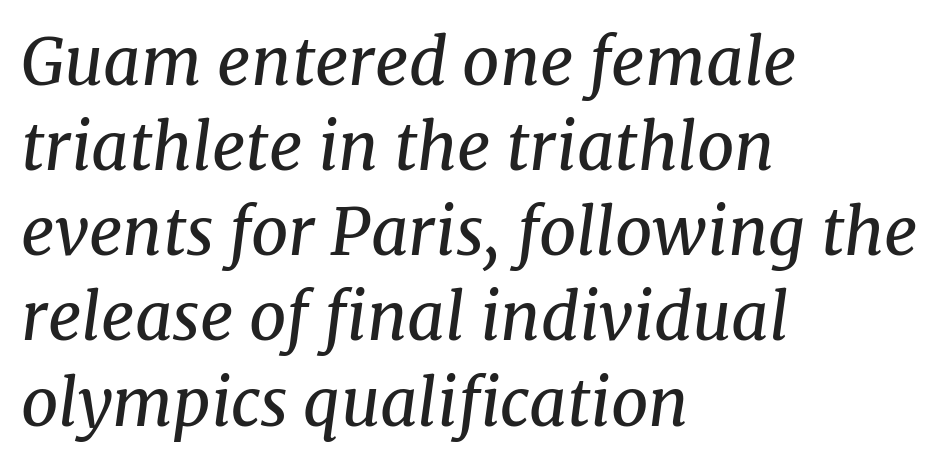
{"serif": "yes", "italic": "yes", "lean": "right", "slant_degrees": 8, "bold": "no", "weight": "regular", "width": "normal", "stroke_contrast": "medium", "x_height": "medium", "monospaced": "no", "underline": "no", "align": "left", "line_spacing": "normal", "line_spacing_ratio": 1.31, "letter_spacing": "normal", "letter_spacing_em": 0.0, "glyph_px": 65}
